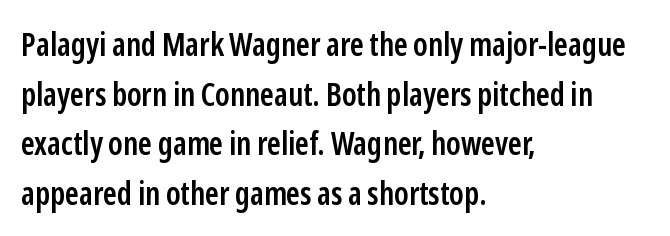
{"serif": "no", "italic": "no", "bold": "semi", "weight": "semibold", "width": "condensed", "stroke_contrast": "low", "x_height": "medium", "monospaced": "no", "underline": "no", "align": "left", "line_spacing": "normal", "line_spacing_ratio": 1.55, "letter_spacing": "normal", "letter_spacing_em": 0.0, "glyph_px": 32}
